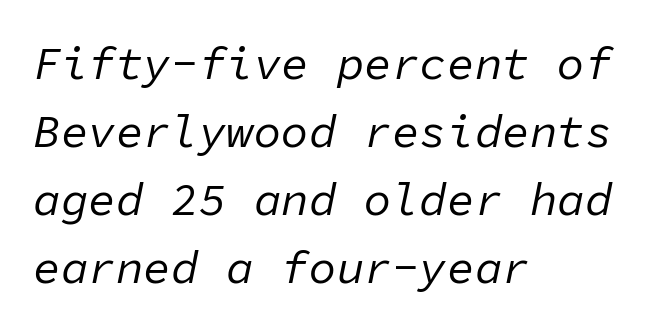
{"italic": "yes", "lean": "right", "slant_degrees": 11, "bold": "no", "weight": "regular", "width": "normal", "stroke_contrast": "low", "x_height": "medium", "monospaced": "yes", "underline": "no", "align": "left", "line_spacing": "normal", "line_spacing_ratio": 1.48, "letter_spacing": "normal", "letter_spacing_em": 0.0, "glyph_px": 46}
